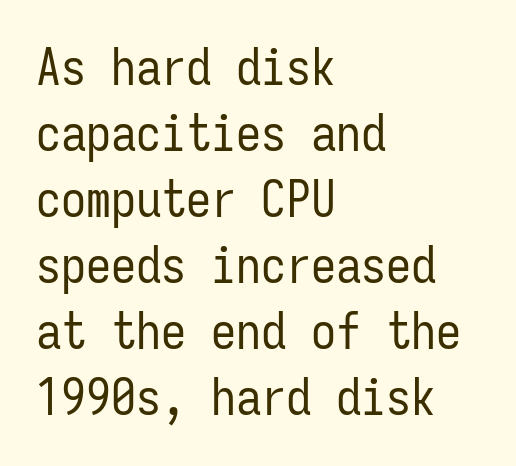
Every character here occupies the same horizontal width, giving the sample a typewriter-like rhythm. Here the glyphs are tracked normally, forming tight word shapes. Interline gaps are of average width in this sample. Weight class: somewhere from thin through regular. Nope, no serifs anywhere on these letters.
